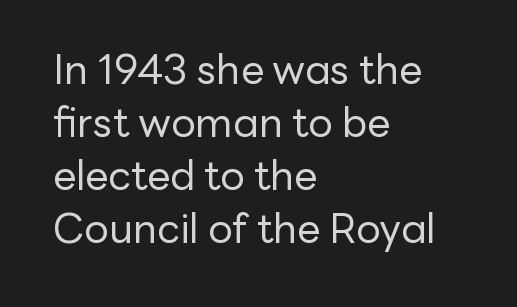
Q: Is the text bold? A: No.
Q: Is the text italic (slanted)? A: No, it is upright.
Q: Is the typeface a serif or a sans-serif typeface? A: Sans-serif.
Q: Is the text underlined? A: No.
Q: How is the paragraph aligned? A: Left-aligned.
Q: Is the spacing between letters normal or unusually wide? A: Normal.
Q: Is the spacing between lines tight, normal or loose? A: Normal.
Q: Width (condensed, normal, or wide)? A: Normal.
Q: Stroke contrast? A: Low.
Q: x-height? A: Medium.
Q: Monospaced? A: No.
